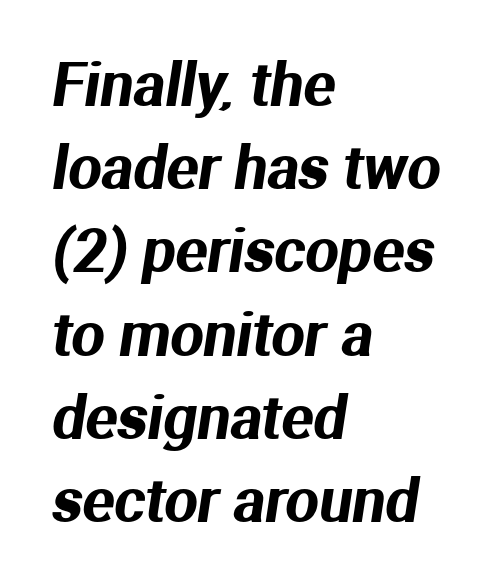
The image shows 59 px sans-serif type; set left-aligned, normal line spacing (1.41x), normal letter spacing, not underlined; medium stroke contrast and a medium x-height.
